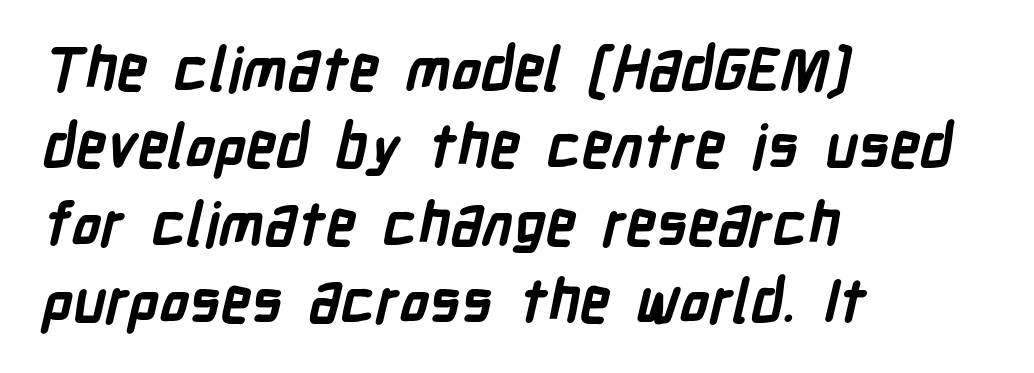
The passage shown is typeset with a sans-serif family. Character widths vary here, with narrow letters taking less room than wide ones. This sample keeps an unexceptional amount of space between lines. Any mark beneath the type? The region is blank.
